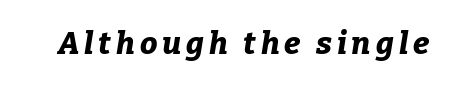
The image shows 31 px bold type, italic (leaning right); set not underlined; low stroke contrast and a medium x-height.
